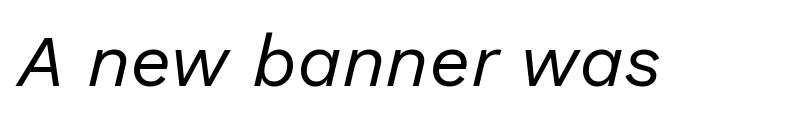
Q: Is the text bold? A: No.
Q: Is the text italic (slanted)? A: Yes, it leans right by about 13 degrees.
Q: Is the text underlined? A: No.
Q: Is the spacing between letters normal or unusually wide? A: Normal.
Q: Width (condensed, normal, or wide)? A: Normal.
Q: Stroke contrast? A: Low.
Q: x-height? A: Medium.
Q: Monospaced? A: No.
